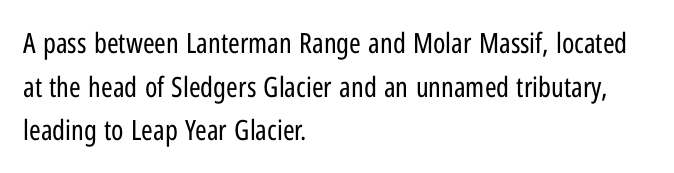
Q: Is the text bold? A: No.
Q: Is the text italic (slanted)? A: No, it is upright.
Q: Is the typeface a serif or a sans-serif typeface? A: Sans-serif.
Q: Is the text underlined? A: No.
Q: How is the paragraph aligned? A: Left-aligned.
Q: Is the spacing between letters normal or unusually wide? A: Normal.
Q: Is the spacing between lines tight, normal or loose? A: Normal.
Q: Width (condensed, normal, or wide)? A: Condensed.
Q: Stroke contrast? A: Low.
Q: x-height? A: Medium.
Q: Monospaced? A: No.
